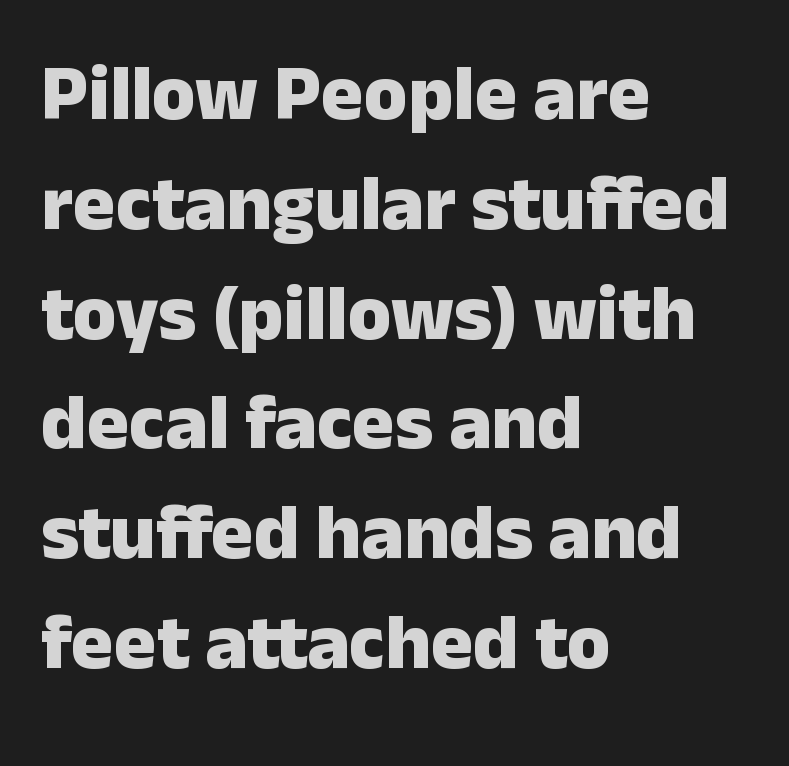
Q: Is the text bold? A: Yes.
Q: Is the text italic (slanted)? A: No, it is upright.
Q: Is the typeface a serif or a sans-serif typeface? A: Sans-serif.
Q: Is the text underlined? A: No.
Q: How is the paragraph aligned? A: Left-aligned.
Q: Is the spacing between letters normal or unusually wide? A: Normal.
Q: Is the spacing between lines tight, normal or loose? A: Normal.
Q: Width (condensed, normal, or wide)? A: Normal.
Q: Stroke contrast? A: Low.
Q: x-height? A: Medium.
Q: Monospaced? A: No.
